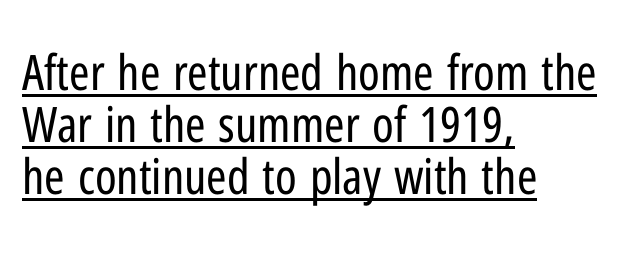
Note: no serifs on the glyphs. What's the leading like? Squeezed, with rows nearly overlapping. The face used here is proportionally spaced, like ordinary book or web type. The rag falls on the right side of this text block. Stems here are at most as thick as an everyday book face.
